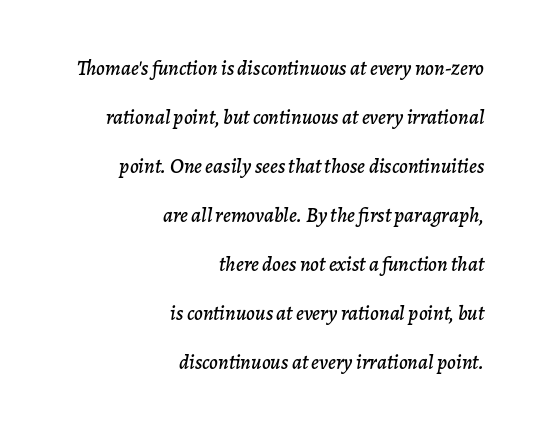
The image shows 21 px text type, italic (leaning right); set right-aligned, loose line spacing (2.33x), normal letter spacing, not underlined.
